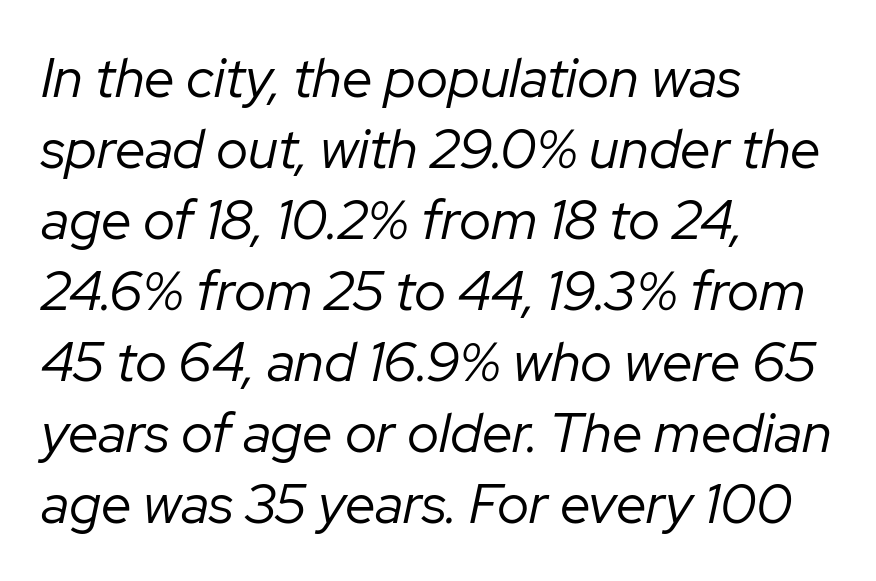
{"italic": "yes", "lean": "right", "slant_degrees": 12, "bold": "no", "weight": "regular", "width": "normal", "stroke_contrast": "low", "x_height": "medium", "monospaced": "no", "underline": "no", "align": "left", "line_spacing": "normal", "line_spacing_ratio": 1.29, "letter_spacing": "normal", "letter_spacing_em": 0.0, "glyph_px": 55}
